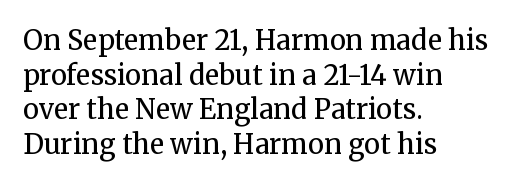
{"italic": "no", "bold": "no", "underline": "no", "align": "left", "line_spacing": "normal", "line_spacing_ratio": 1.28, "letter_spacing": "normal", "letter_spacing_em": 0.0, "glyph_px": 27}
